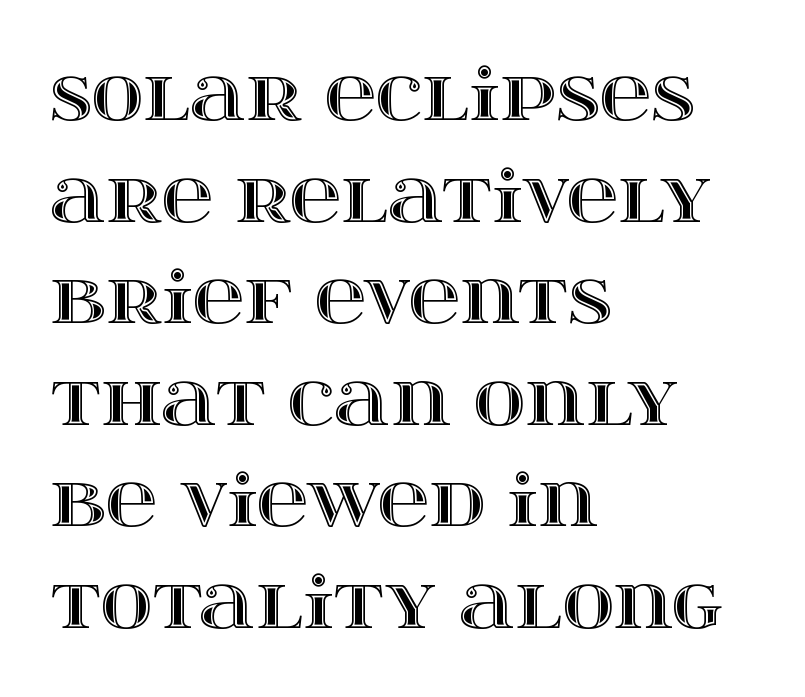
The image shows 71 px wide type, upright; set left-aligned, normal line spacing (1.43x), normal letter spacing, not underlined; a large x-height.
